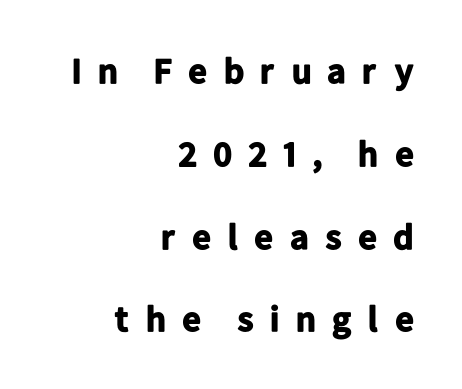
Look at the tracking — it's clearly loosened, letters drifting apart. You can tell from the bare stems that sans-serif type was used. The rendering uses natural spacing where letterforms have individual widths. Alignment: flush right. Ordinary non-slanted type is in use. Just letters on the line, the space beneath them empty.
